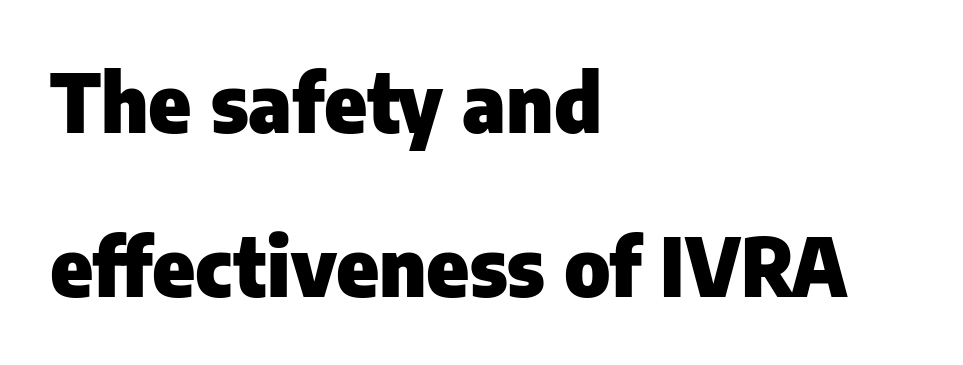
{"serif": "no", "italic": "no", "bold": "yes", "weight": "heavy", "width": "normal", "stroke_contrast": "low", "x_height": "medium", "monospaced": "no", "underline": "no", "align": "left", "line_spacing": "loose", "line_spacing_ratio": 2.05, "letter_spacing": "normal", "letter_spacing_em": 0.0, "glyph_px": 80}
